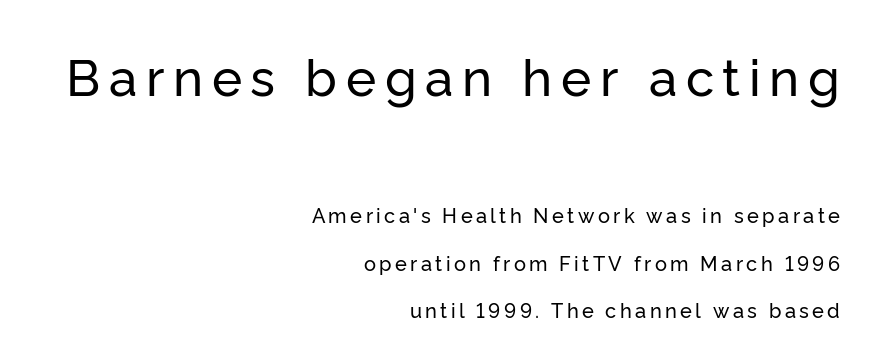
{"serif": "no", "italic": "no", "width": "normal", "stroke_contrast": "low", "x_height": "medium", "monospaced": "no", "underline": "no", "align": "right", "line_spacing": "loose", "line_spacing_ratio": 2.38, "larger_block": "first", "size_ratio": 2.55, "glyph_px": 51}
